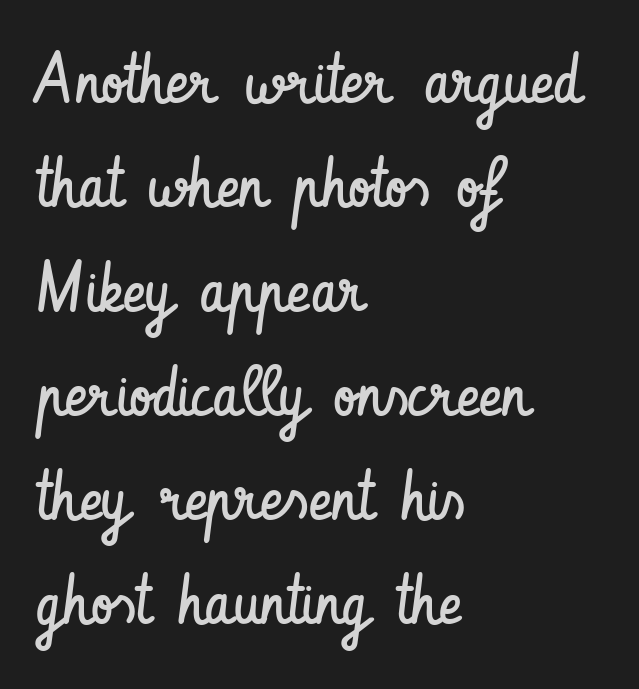
No letter is thick-stroked: the sample isn't bold. Do the letters lean? They stand straight. Line starts are locked; line ends wander. Nobody touched the tracking dial on this one.
